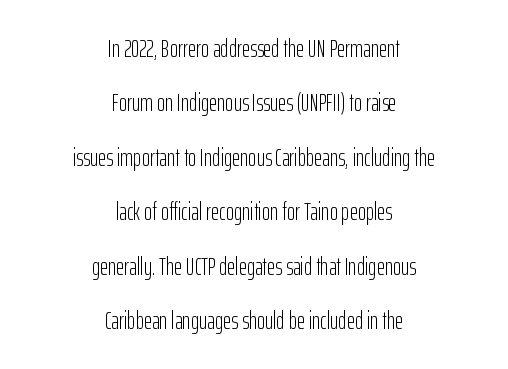
Q: Is the text bold? A: No.
Q: Is the text italic (slanted)? A: No, it is upright.
Q: Is the text underlined? A: No.
Q: How is the paragraph aligned? A: Centered.
Q: Is the spacing between letters normal or unusually wide? A: Normal.
Q: Is the spacing between lines tight, normal or loose? A: Loose.
